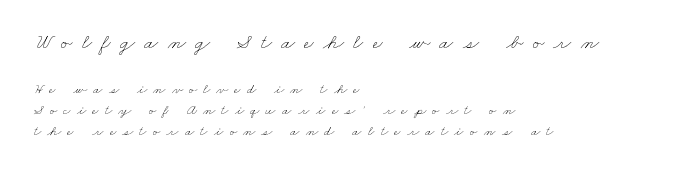
{"bold": "no", "underline": "no", "align": "left", "line_spacing": "normal", "line_spacing_ratio": 1.52, "letter_spacing": "wide", "letter_spacing_em": 0.44, "larger_block": "first", "size_ratio": 1.5, "glyph_px": 21}
